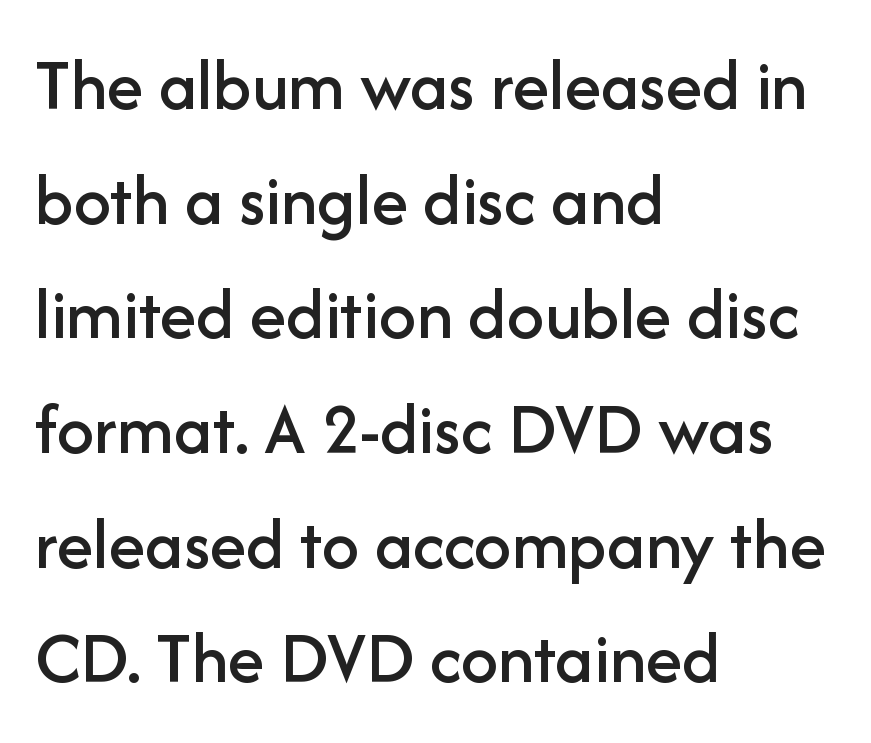
The image shows 74 px sans-serif type, upright; set left-aligned, normal line spacing (1.55x), normal letter spacing, not underlined; low stroke contrast and a medium x-height.
